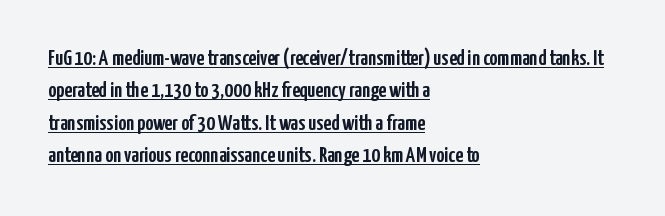
{"italic": "no", "underline": "yes", "align": "left", "line_spacing": "normal", "line_spacing_ratio": 1.47, "letter_spacing": "normal", "letter_spacing_em": 0.0, "glyph_px": 22}
